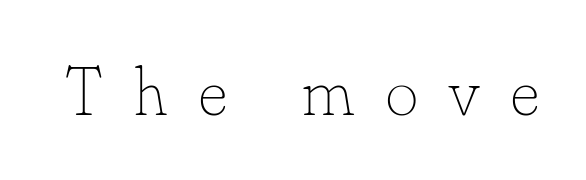
The image shows 69 px thin type, upright; set unusually wide letter spacing (+0.46 em), not underlined; low stroke contrast and a small x-height.
